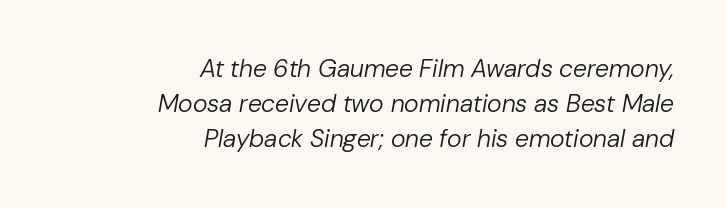
The image shows 25 px text type, italic (leaning right); set right-aligned, normal line spacing (1.41x), normal letter spacing, not underlined.
